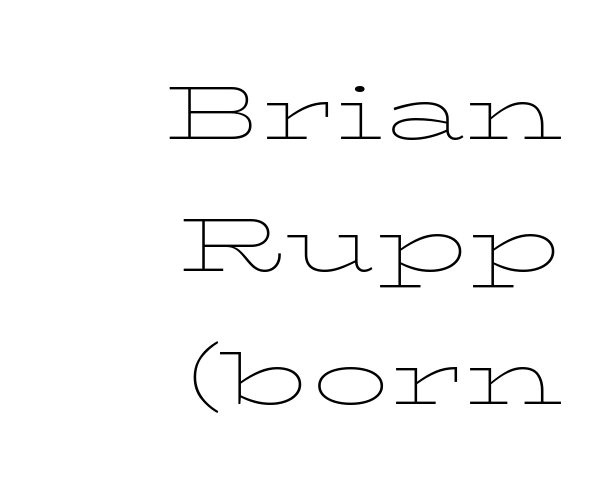
{"serif": "yes", "italic": "no", "bold": "no", "weight": "thin", "width": "wide", "stroke_contrast": "low", "x_height": "medium", "monospaced": "no", "underline": "no", "align": "right", "line_spacing_ratio": 1.72, "letter_spacing": "normal", "letter_spacing_em": 0.0, "glyph_px": 77}
